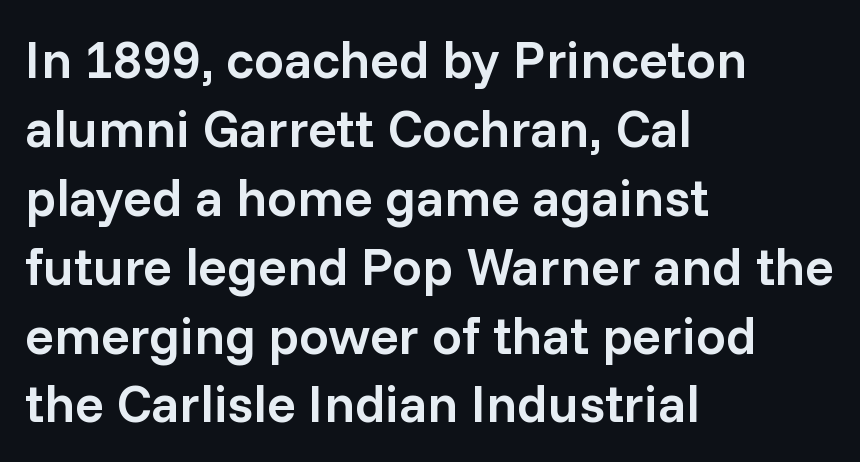
The axis of the letterforms is exactly vertical. The characters look somewhat weighty, a semibold short of true bold. Each letter keeps its own natural width here, so spacing adapts to shape. Stroke terminals: plain, sans-serif. The letterforms sit shoulder to shoulder at normal distance. These lines sit exactly where default settings would place them.
